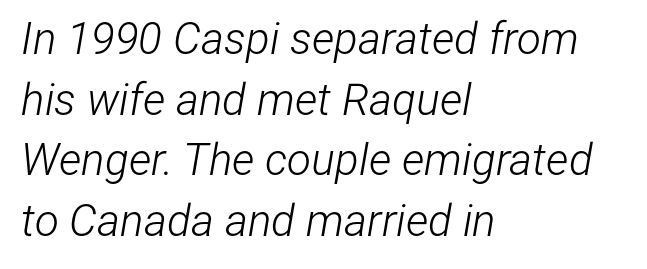
The words here are not underlined. Think of a printed novel: that variable character pitch is what you see here. Horizontally, the lines are justified to the leading edge only. Summary of weight: not heavy and not bold. Look at the tracking — it's just the regular setting, nothing added. This sample keeps an unexceptional amount of space between lines.
